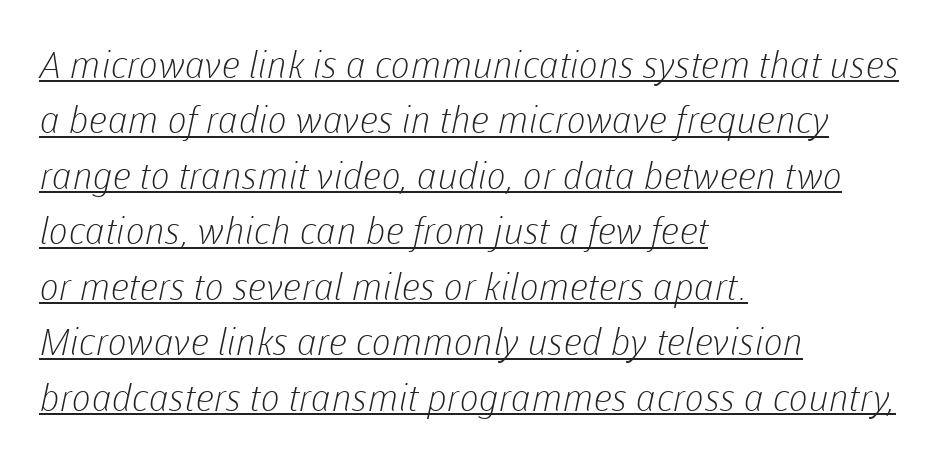
{"serif": "no", "bold": "no", "weight": "light", "width": "normal", "stroke_contrast": "low", "x_height": "medium", "monospaced": "no", "underline": "yes", "align": "left", "line_spacing": "normal", "line_spacing_ratio": 1.5, "letter_spacing": "normal", "letter_spacing_em": 0.0, "glyph_px": 37}
